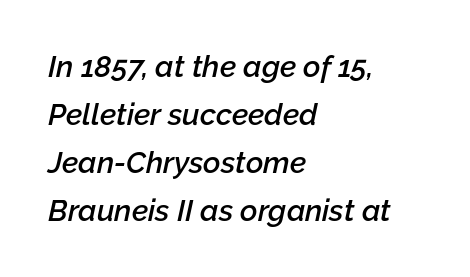
{"italic": "yes", "lean": "right", "slant_degrees": 12, "bold": "semi", "weight": "semibold", "width": "normal", "stroke_contrast": "low", "x_height": "medium", "monospaced": "no", "underline": "no", "align": "left", "line_spacing": "normal", "line_spacing_ratio": 1.6, "letter_spacing": "normal", "letter_spacing_em": 0.0, "glyph_px": 30}
